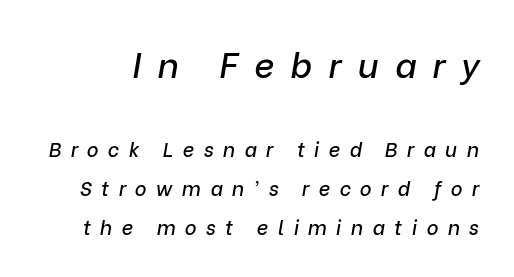
The image shows 35 px text type, italic (leaning right); set loose line spacing (1.96x), unusually wide letter spacing (+0.47 em), not underlined; the first (top) block is 1.75x larger; low stroke contrast and a medium x-height.
